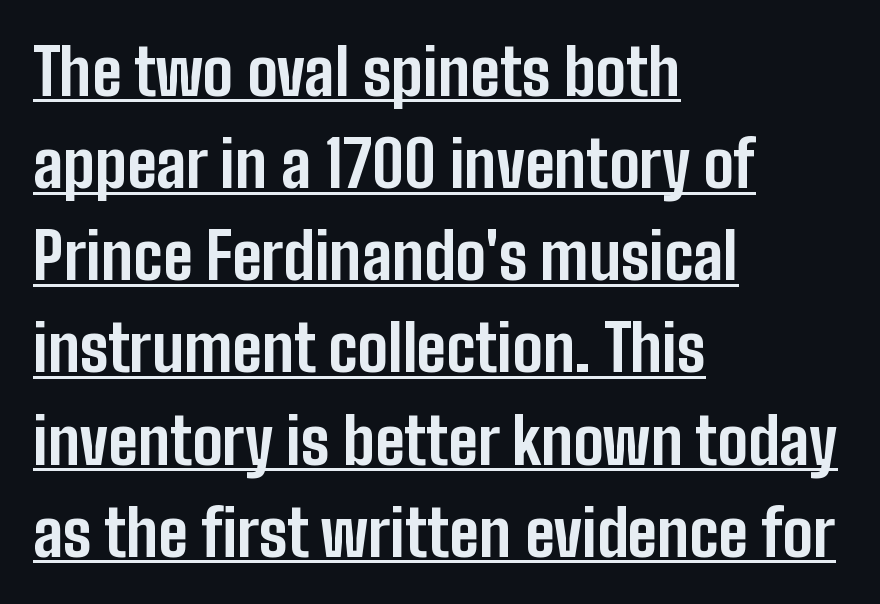
Honestly, the letter spacing is just normal — you wouldn't notice it. Nope, no serifs anywhere on these letters. As a designer I'd log this as weight 700, bold. The leading is moderate, giving the passage an even texture. The lines in this sample share a left origin and differ only in where they stop.
